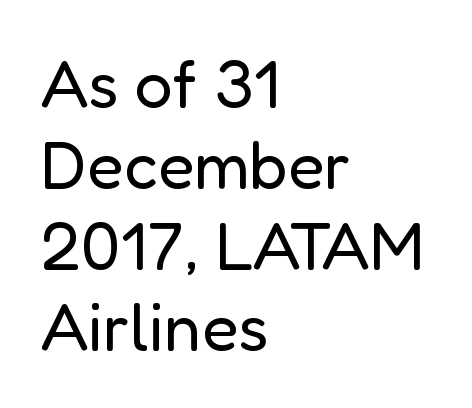
The image shows 67 px regular-weight sans-serif type, upright; set left-aligned, line spacing 1.21x, normal letter spacing, not underlined; low stroke contrast and a medium x-height.
